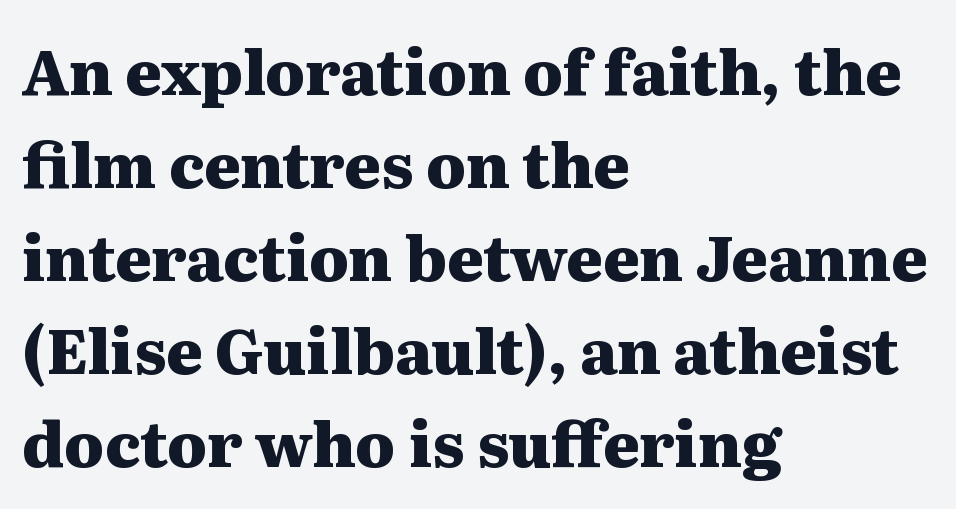
{"serif": "yes", "italic": "no", "bold": "yes", "weight": "heavy", "width": "wide", "stroke_contrast": "medium", "x_height": "medium", "monospaced": "no", "underline": "no", "align": "left", "line_spacing": "normal", "line_spacing_ratio": 1.5, "letter_spacing": "normal", "letter_spacing_em": 0.0, "glyph_px": 62}
